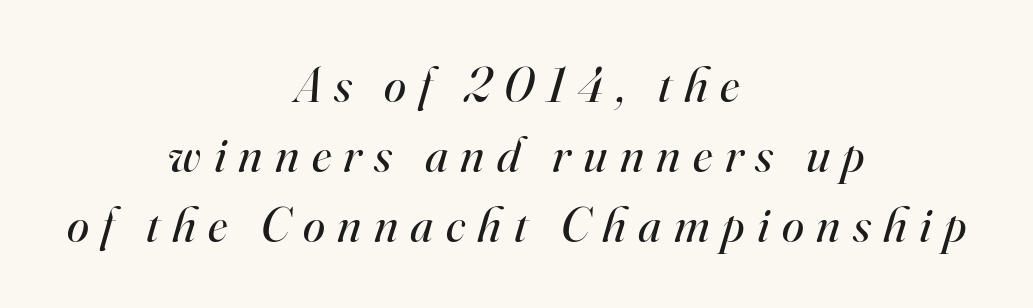
The font sits on the lighter half of the weight spectrum, regular included. The tracking jumps out immediately: characters are airy and widely separated. You can tell it's italic because the verticals aren't actually vertical. Leading: standard. You could not count columns in this text — the font is proportionally spaced.
